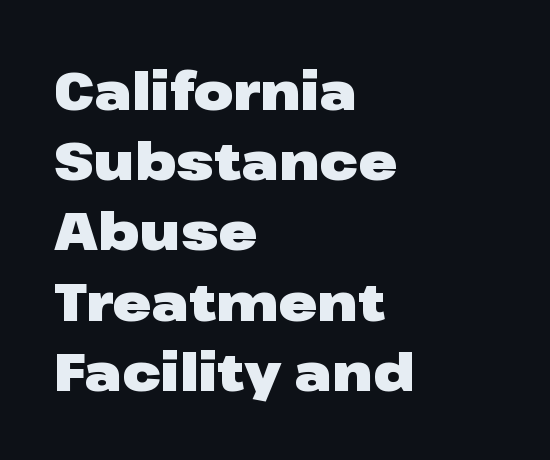
The image shows 52 px heavy, wide sans-serif type, upright; set left-aligned, normal line spacing (1.35x), normal letter spacing, not underlined; low stroke contrast and a medium x-height.
